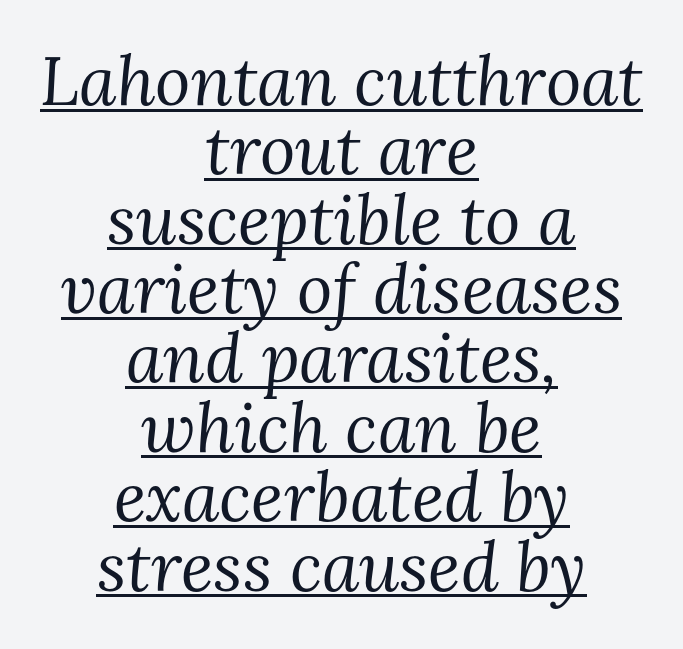
The cut favours lightness, reaching ordinary text weight at its darkest. Line starts and ends both wander, symmetrically. Looking at the ascenders, they clearly lean. These lines keep a tight, regular rhythm from letter to letter. Leading: reduced. Note the varied advance widths — an 'i' is clearly narrower than an 'm'.
